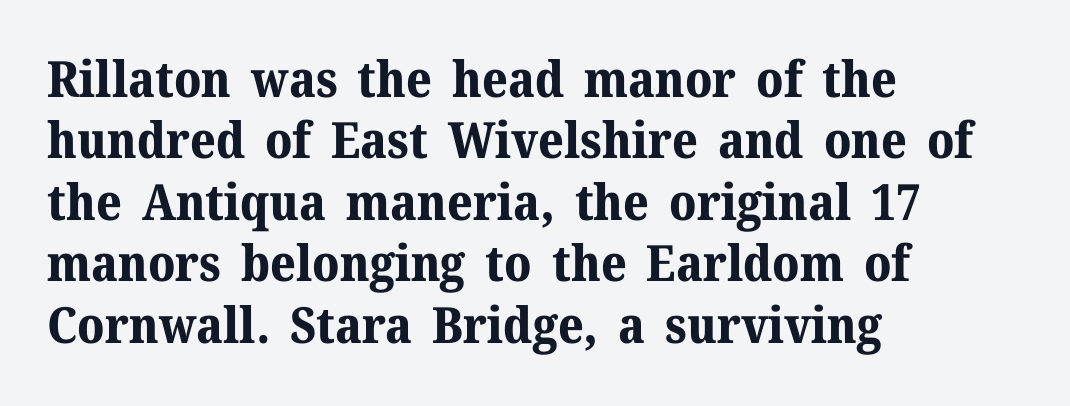
{"serif": "yes", "italic": "no", "bold": "yes", "weight": "bold", "width": "normal", "stroke_contrast": "medium", "x_height": "medium", "monospaced": "no", "underline": "no", "align": "left", "line_spacing_ratio": 1.23, "letter_spacing": "normal", "letter_spacing_em": 0.0, "glyph_px": 50}
